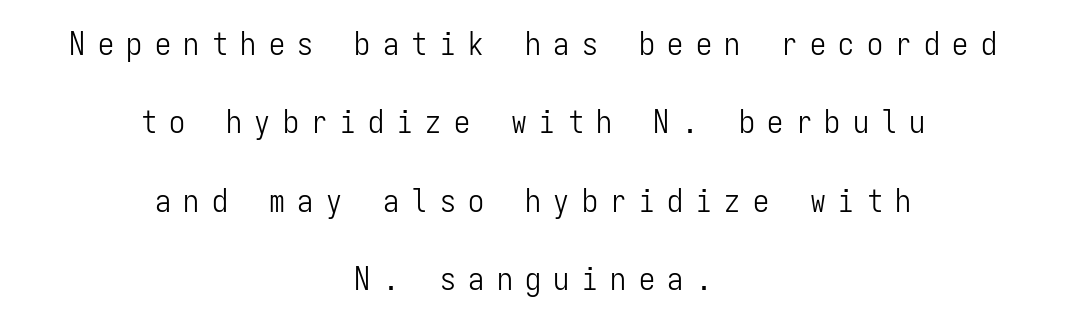
The image shows 32 px light, condensed sans-serif type, upright, monospaced; set centered, loose line spacing (2.45x), unusually wide letter spacing (+0.39 em), not underlined; low stroke contrast and a medium x-height.
